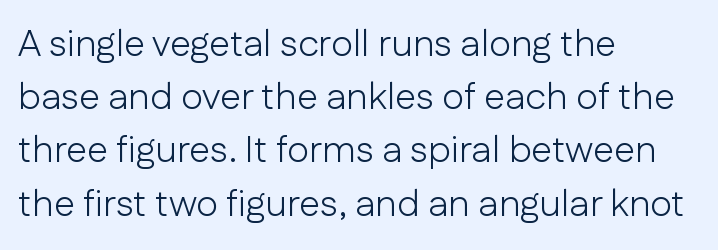
Q: Is the text bold? A: No.
Q: Is the text italic (slanted)? A: No, it is upright.
Q: Is the typeface a serif or a sans-serif typeface? A: Sans-serif.
Q: Is the text underlined? A: No.
Q: How is the paragraph aligned? A: Left-aligned.
Q: Is the spacing between letters normal or unusually wide? A: Normal.
Q: Is the spacing between lines tight, normal or loose? A: Normal.
Q: Width (condensed, normal, or wide)? A: Normal.
Q: Stroke contrast? A: Low.
Q: x-height? A: Medium.
Q: Monospaced? A: No.
